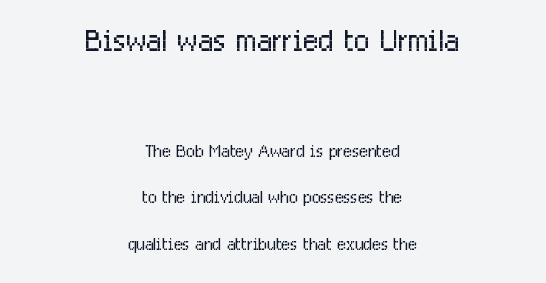
{"serif": "no", "italic": "no", "bold": "no", "weight": "light", "width": "condensed", "stroke_contrast": "low", "x_height": "medium", "monospaced": "no", "underline": "no", "align": "center", "line_spacing": "loose", "line_spacing_ratio": 2.01, "letter_spacing": "normal", "letter_spacing_em": 0.0, "larger_block": "first", "size_ratio": 1.78, "glyph_px": 41}
